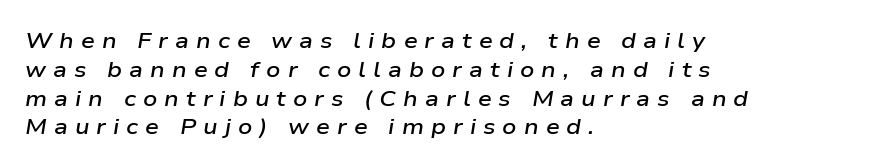
{"italic": "yes", "lean": "right", "slant_degrees": 9, "bold": "semi", "underline": "no", "align": "left", "line_spacing": "normal", "line_spacing_ratio": 1.31, "letter_spacing": "wide", "letter_spacing_em": 0.32, "glyph_px": 22}
